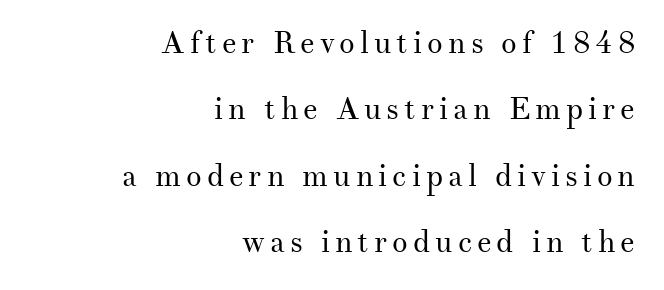
Q: Is the text bold? A: No.
Q: Is the text italic (slanted)? A: No, it is upright.
Q: Is the typeface a serif or a sans-serif typeface? A: Serif.
Q: Is the text underlined? A: No.
Q: How is the paragraph aligned? A: Right-aligned.
Q: Is the spacing between lines tight, normal or loose? A: Loose.
Q: Width (condensed, normal, or wide)? A: Normal.
Q: Stroke contrast? A: Medium.
Q: x-height? A: Small.
Q: Monospaced? A: No.
